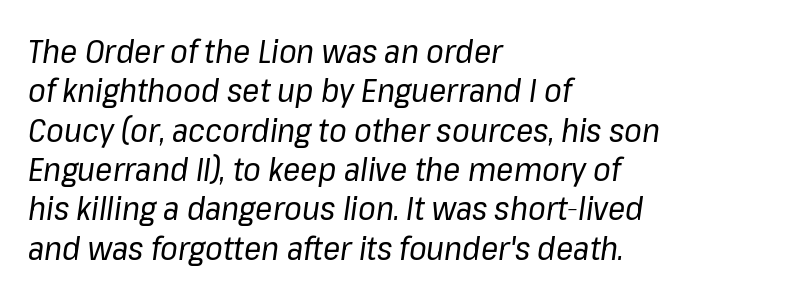
{"italic": "yes", "lean": "right", "slant_degrees": 8, "bold": "no", "weight": "regular", "width": "normal", "stroke_contrast": "low", "x_height": "medium", "monospaced": "no", "underline": "no", "align": "left", "line_spacing_ratio": 1.23, "letter_spacing": "normal", "letter_spacing_em": 0.0, "glyph_px": 32}
